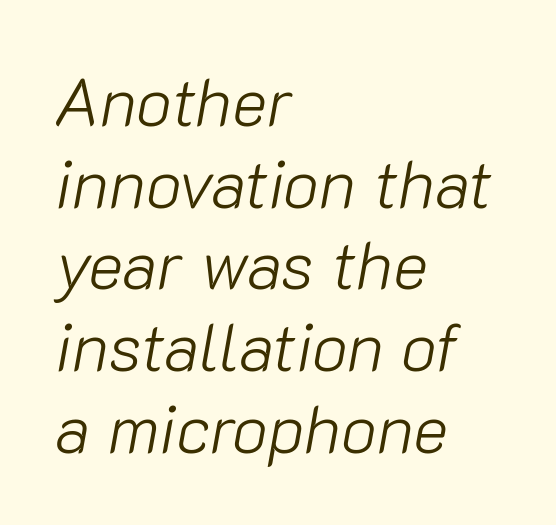
{"italic": "yes", "lean": "right", "slant_degrees": 10, "bold": "no", "weight": "light", "width": "normal", "stroke_contrast": "low", "x_height": "medium", "monospaced": "no", "underline": "no", "align": "left", "line_spacing_ratio": 1.22, "letter_spacing": "normal", "letter_spacing_em": 0.0, "glyph_px": 67}
